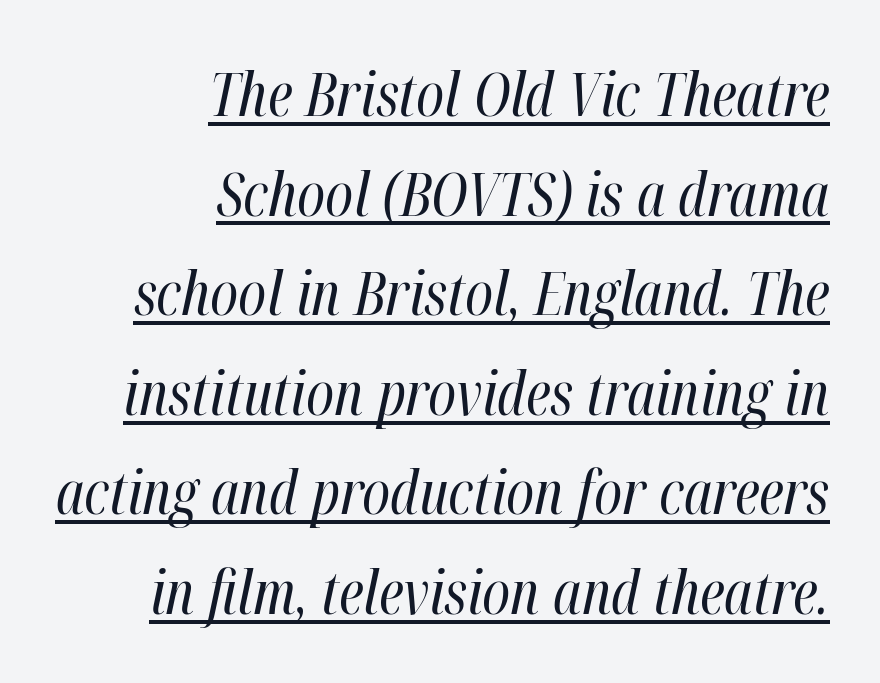
The image shows 60 px regular-weight, condensed type, italic (leaning right); set right-aligned, normal line spacing (1.66x), normal letter spacing, underlined; high stroke contrast and a medium x-height.
